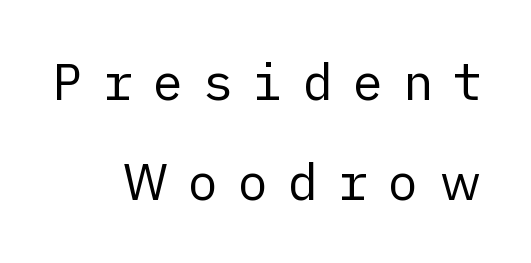
The glyphs are unaccompanied by any horizontal stroke below them. Bold? No — there's no thickening of the strokes. Glyph-to-glyph distance is far greater than everyday printed text. Serifs: no, the terminals of the letterforms are clean.
